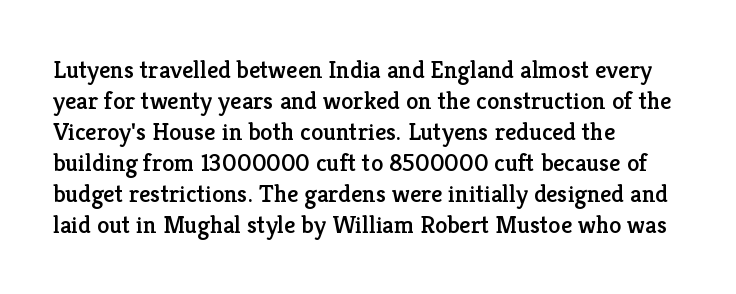
Clear beneath every line of the passage. Is the block centered? No — it sits flush against the left margin. Observe the ordinary spacing: letters are neighbours, not strangers. The letters stand upright; this is a roman face.
